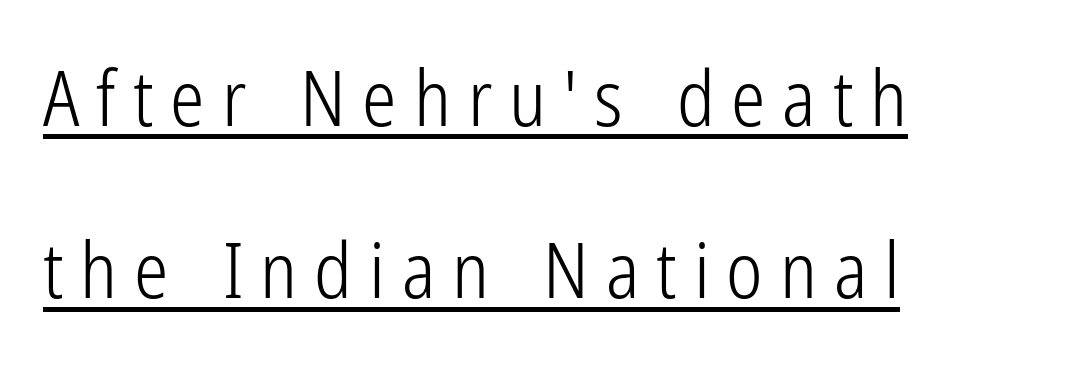
Layout note: lines flush left. These lines are rendered in a variable-pitch font. Does extra space separate the letters? Yes, quite a lot of it. A sans-serif font was chosen for this passage.
